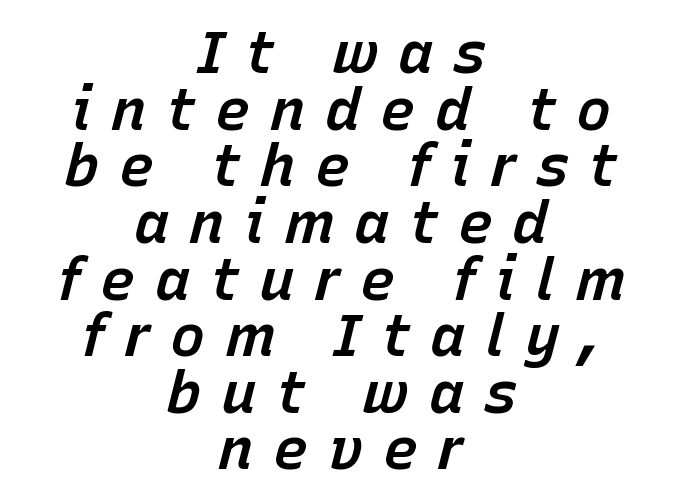
The image shows 59 px semibold type, italic (leaning right); set centered, tight line spacing (0.96x), unusually wide letter spacing (+0.33 em), not underlined; low stroke contrast and a medium x-height.
